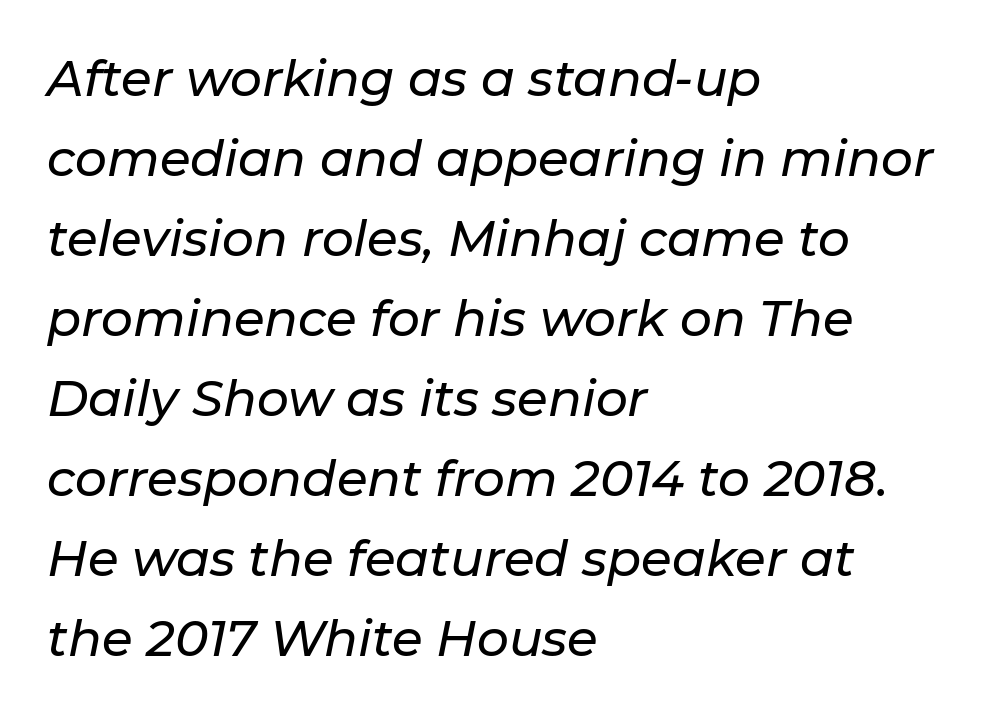
{"italic": "yes", "lean": "right", "slant_degrees": 11, "width": "normal", "stroke_contrast": "low", "x_height": "medium", "monospaced": "no", "underline": "no", "align": "left", "line_spacing": "normal", "line_spacing_ratio": 1.6, "letter_spacing": "normal", "letter_spacing_em": 0.0, "glyph_px": 50}
